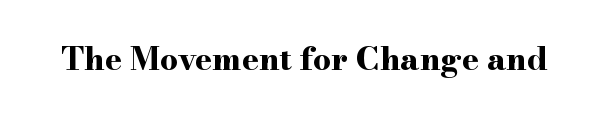
Q: Is the text bold? A: Yes.
Q: Is the text italic (slanted)? A: No, it is upright.
Q: Is the typeface a serif or a sans-serif typeface? A: Serif.
Q: Is the text underlined? A: No.
Q: Is the spacing between letters normal or unusually wide? A: Normal.
Q: Width (condensed, normal, or wide)? A: Wide.
Q: Stroke contrast? A: High.
Q: x-height? A: Small.
Q: Monospaced? A: No.
